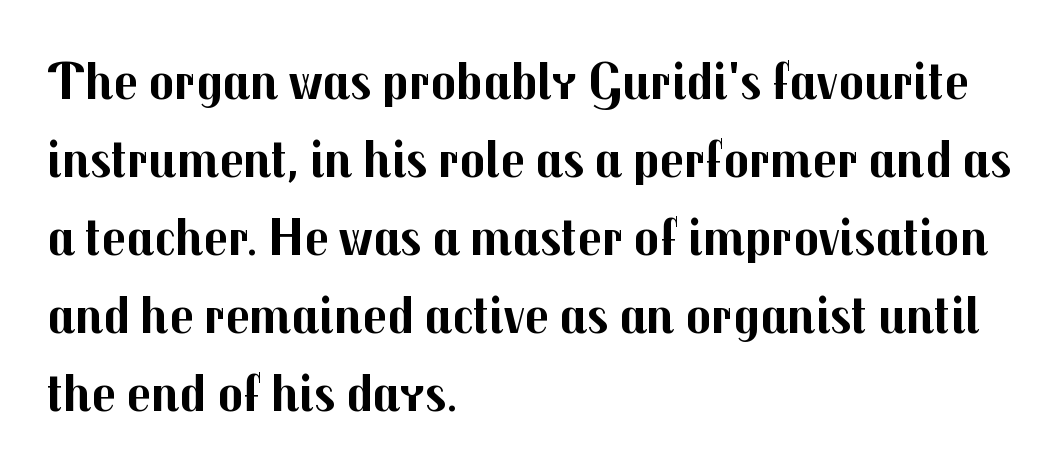
{"serif": "no", "italic": "no", "bold": "yes", "weight": "bold", "width": "normal", "stroke_contrast": "medium", "x_height": "medium", "monospaced": "no", "underline": "no", "align": "left", "line_spacing": "normal", "line_spacing_ratio": 1.47, "letter_spacing": "normal", "letter_spacing_em": 0.0, "glyph_px": 53}
